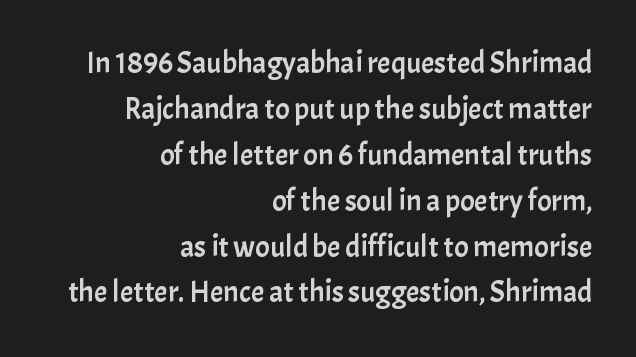
{"serif": "no", "italic": "no", "width": "normal", "stroke_contrast": "low", "x_height": "medium", "monospaced": "no", "underline": "no", "align": "right", "line_spacing": "normal", "line_spacing_ratio": 1.53, "letter_spacing": "normal", "letter_spacing_em": 0.0, "glyph_px": 30}
